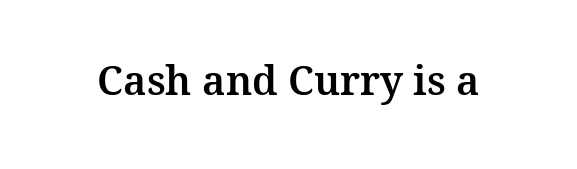
{"serif": "yes", "italic": "no", "width": "normal", "stroke_contrast": "medium", "x_height": "medium", "monospaced": "no", "underline": "no", "letter_spacing": "normal", "letter_spacing_em": 0.0, "glyph_px": 40}
